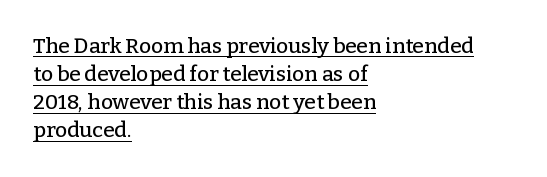
{"italic": "no", "underline": "yes", "align": "left", "line_spacing": "normal", "line_spacing_ratio": 1.34, "letter_spacing": "normal", "letter_spacing_em": 0.0, "glyph_px": 21}
